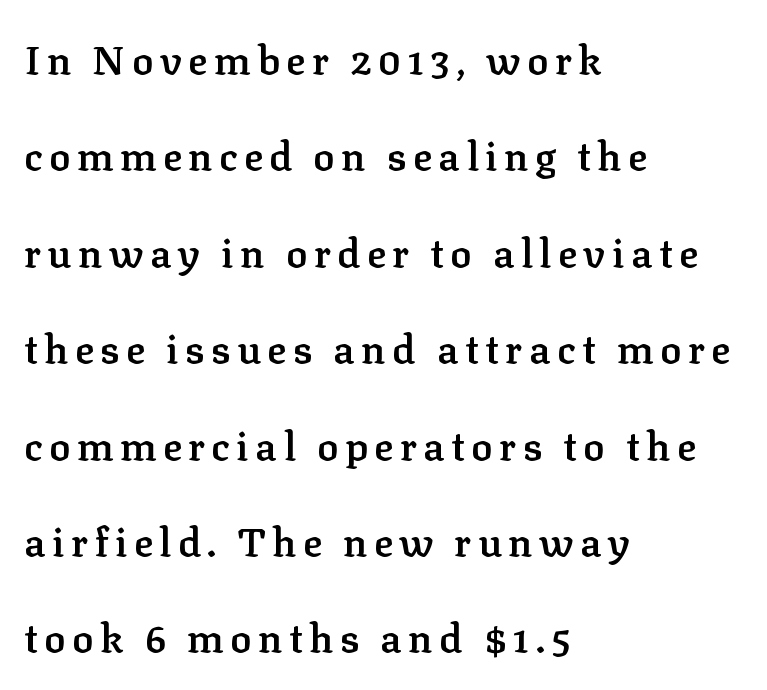
Q: Is the text bold? A: Semi-bold.
Q: Is the text italic (slanted)? A: No, it is upright.
Q: Is the typeface a serif or a sans-serif typeface? A: Serif.
Q: Is the text underlined? A: No.
Q: How is the paragraph aligned? A: Left-aligned.
Q: Is the spacing between lines tight, normal or loose? A: Loose.
Q: Width (condensed, normal, or wide)? A: Normal.
Q: Stroke contrast? A: Low.
Q: x-height? A: Medium.
Q: Monospaced? A: No.
